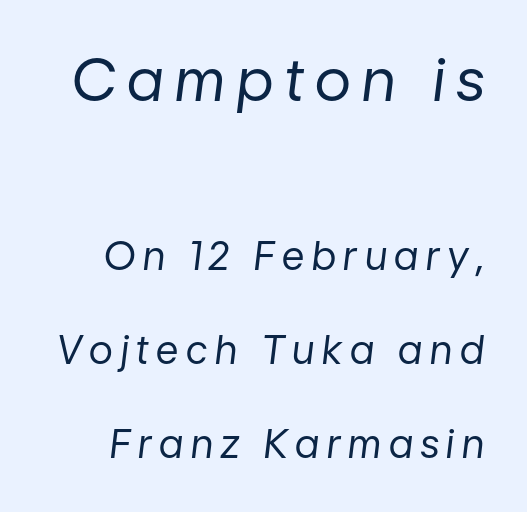
Q: Is the text bold? A: No.
Q: Is the text italic (slanted)? A: Yes, it leans right by about 7 degrees.
Q: Is the text underlined? A: No.
Q: Is the spacing between letters normal or unusually wide? A: Unusually wide.
Q: Is the spacing between lines tight, normal or loose? A: Loose.
Q: Which block of text is set in a larger size, the first (top) or the second (bottom)? A: The first (top) one.
Q: Width (condensed, normal, or wide)? A: Normal.
Q: Stroke contrast? A: Low.
Q: x-height? A: Medium.
Q: Monospaced? A: No.
